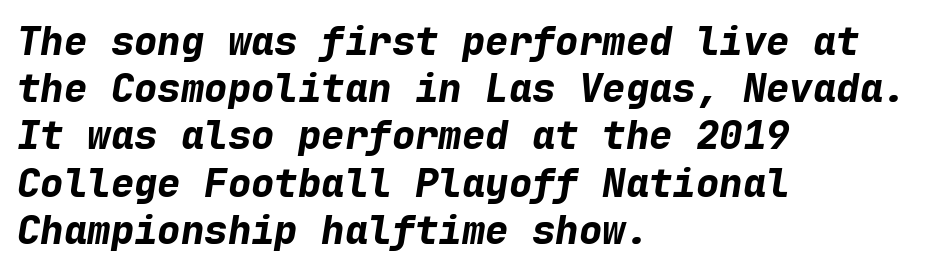
Q: Is the text bold? A: Yes.
Q: Is the text italic (slanted)? A: Yes, it leans right by about 9 degrees.
Q: Is the text underlined? A: No.
Q: How is the paragraph aligned? A: Left-aligned.
Q: Is the spacing between letters normal or unusually wide? A: Normal.
Q: Width (condensed, normal, or wide)? A: Normal.
Q: Stroke contrast? A: Low.
Q: x-height? A: Medium.
Q: Monospaced? A: Yes.
